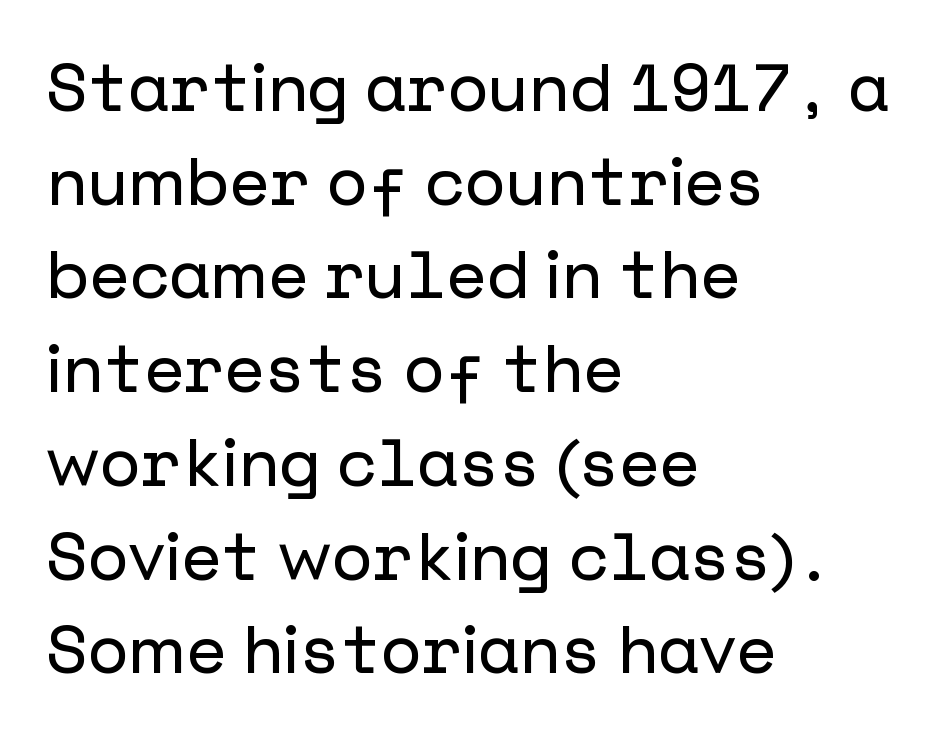
Q: Is the text italic (slanted)? A: No, it is upright.
Q: Is the typeface a serif or a sans-serif typeface? A: Sans-serif.
Q: Is the text underlined? A: No.
Q: How is the paragraph aligned? A: Left-aligned.
Q: Is the spacing between letters normal or unusually wide? A: Normal.
Q: Is the spacing between lines tight, normal or loose? A: Normal.
Q: Width (condensed, normal, or wide)? A: Normal.
Q: Stroke contrast? A: Low.
Q: x-height? A: Medium.
